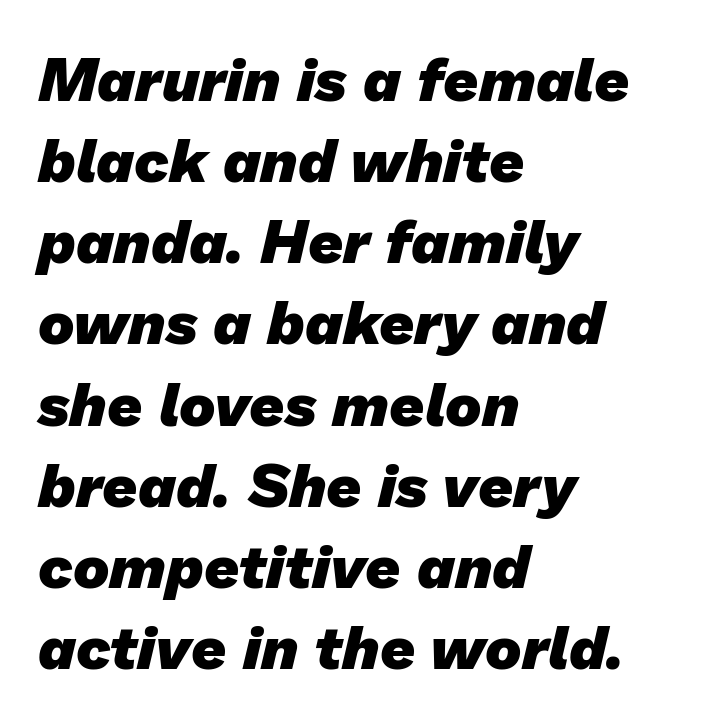
Q: Is the text bold? A: Yes.
Q: Is the typeface a serif or a sans-serif typeface? A: Sans-serif.
Q: Is the text underlined? A: No.
Q: How is the paragraph aligned? A: Left-aligned.
Q: Is the spacing between letters normal or unusually wide? A: Normal.
Q: Is the spacing between lines tight, normal or loose? A: Normal.
Q: Width (condensed, normal, or wide)? A: Normal.
Q: Stroke contrast? A: Low.
Q: x-height? A: Medium.
Q: Monospaced? A: No.
